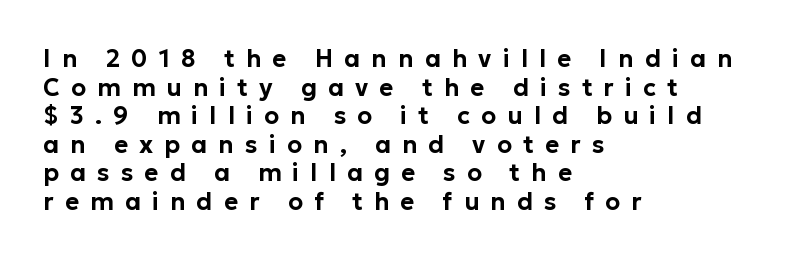
Q: Is the text italic (slanted)? A: No, it is upright.
Q: Is the text underlined? A: No.
Q: How is the paragraph aligned? A: Left-aligned.
Q: Is the spacing between letters normal or unusually wide? A: Unusually wide.
